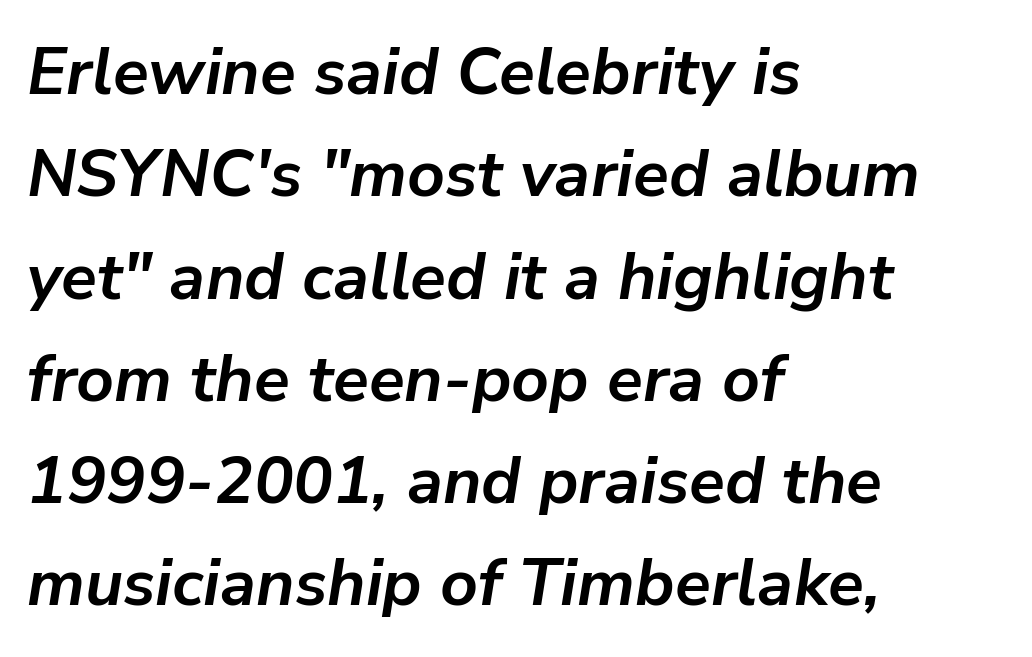
Q: Is the text bold? A: Yes.
Q: Is the text italic (slanted)? A: Yes, it leans right by about 9 degrees.
Q: Is the text underlined? A: No.
Q: How is the paragraph aligned? A: Left-aligned.
Q: Is the spacing between letters normal or unusually wide? A: Normal.
Q: Is the spacing between lines tight, normal or loose? A: Normal.
Q: Width (condensed, normal, or wide)? A: Normal.
Q: Stroke contrast? A: Low.
Q: x-height? A: Medium.
Q: Monospaced? A: No.
